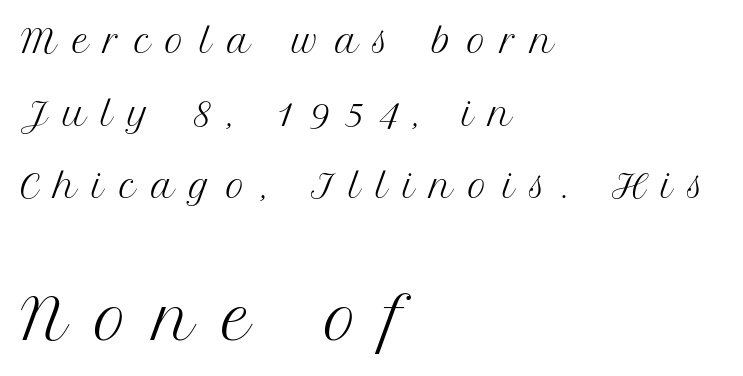
Caption: upper text group reduced, lower text group enlarged. Stem width sits at or under what a default text font uses. The rendering uses a large line-height, opening up the rows. Layout note: lines flush left.
